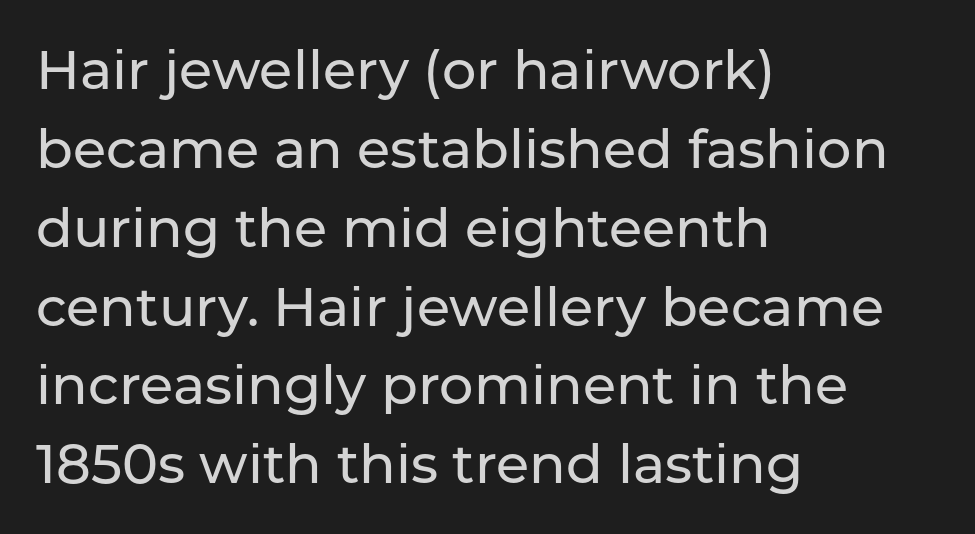
The image shows 54 px sans-serif type, upright; set left-aligned, normal line spacing (1.46x), normal letter spacing, not underlined; low stroke contrast and a medium x-height.
